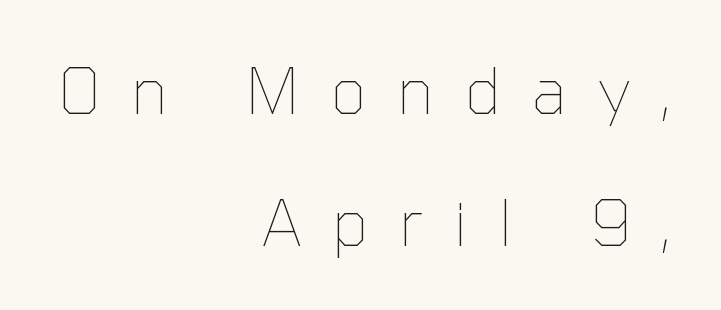
Q: Is the text bold? A: No.
Q: Is the text italic (slanted)? A: No, it is upright.
Q: Is the text underlined? A: No.
Q: How is the paragraph aligned? A: Right-aligned.
Q: Is the spacing between letters normal or unusually wide? A: Unusually wide.
Q: Is the spacing between lines tight, normal or loose? A: Loose.
Q: Width (condensed, normal, or wide)? A: Normal.
Q: Stroke contrast? A: Low.
Q: x-height? A: Medium.
Q: Monospaced? A: No.
